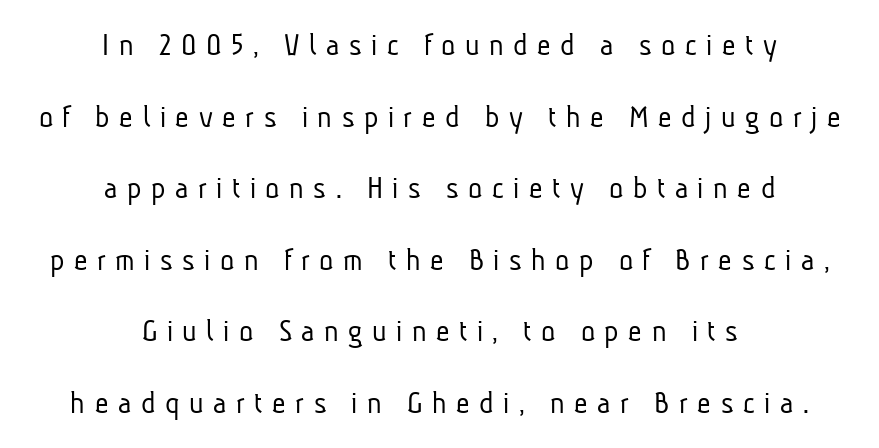
The image shows 33 px light, condensed sans-serif type; set centered, loose line spacing (2.17x), unusually wide letter spacing (+0.29 em), not underlined; low stroke contrast and a medium x-height.
